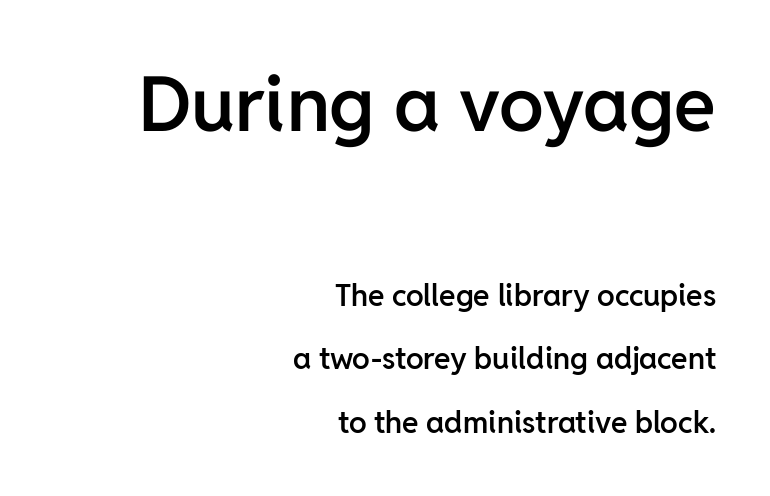
Q: Is the text bold? A: Semi-bold.
Q: Is the text italic (slanted)? A: No, it is upright.
Q: Is the typeface a serif or a sans-serif typeface? A: Sans-serif.
Q: Is the text underlined? A: No.
Q: How is the paragraph aligned? A: Right-aligned.
Q: Is the spacing between letters normal or unusually wide? A: Normal.
Q: Is the spacing between lines tight, normal or loose? A: Loose.
Q: Which block of text is set in a larger size, the first (top) or the second (bottom)? A: The first (top) one.
Q: Width (condensed, normal, or wide)? A: Normal.
Q: Stroke contrast? A: Low.
Q: x-height? A: Medium.
Q: Monospaced? A: No.
